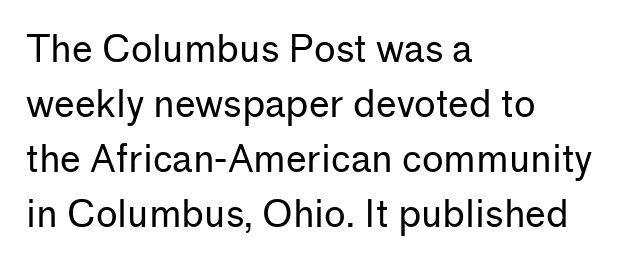
Counters stay open thanks to moderate or lighter strokes. Observe the absence of serifs on each vertical stroke in this sample. Rendered with straight, roman letterforms. The compositor pushed each line to the left boundary.
